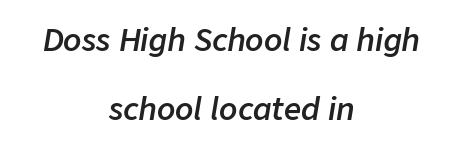
The image shows 30 px semibold type, italic (leaning right); set centered, loose line spacing (2.31x), normal letter spacing, not underlined; low stroke contrast and a medium x-height.
